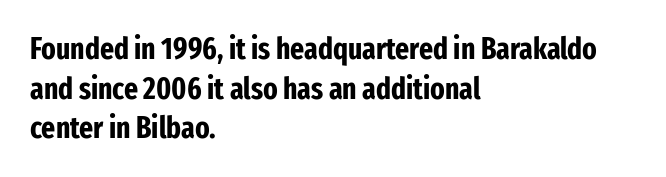
Q: Is the text bold? A: Yes.
Q: Is the text italic (slanted)? A: No, it is upright.
Q: Is the typeface a serif or a sans-serif typeface? A: Sans-serif.
Q: Is the text underlined? A: No.
Q: How is the paragraph aligned? A: Left-aligned.
Q: Is the spacing between letters normal or unusually wide? A: Normal.
Q: Is the spacing between lines tight, normal or loose? A: Normal.
Q: Width (condensed, normal, or wide)? A: Condensed.
Q: Stroke contrast? A: Low.
Q: x-height? A: Medium.
Q: Monospaced? A: No.
